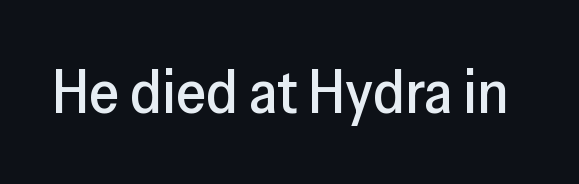
The image shows 61 px sans-serif type, upright; set normal letter spacing, not underlined; low stroke contrast and a medium x-height.
